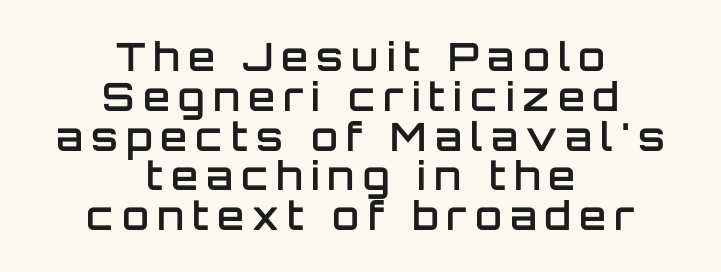
The image shows 39 px semibold sans-serif type, upright; set centered, tight line spacing (1.02x), unusually wide letter spacing (+0.21 em), not underlined; low stroke contrast and a large x-height.
